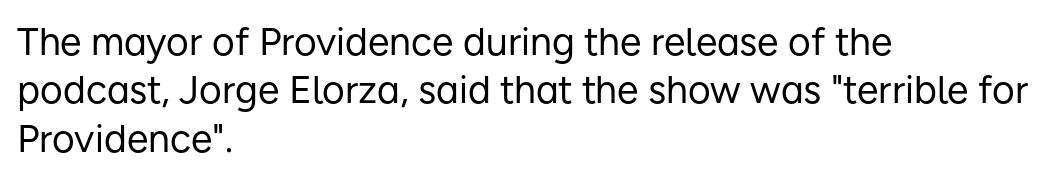
Q: Is the text bold? A: No.
Q: Is the text italic (slanted)? A: No, it is upright.
Q: Is the typeface a serif or a sans-serif typeface? A: Sans-serif.
Q: Is the text underlined? A: No.
Q: How is the paragraph aligned? A: Left-aligned.
Q: Is the spacing between letters normal or unusually wide? A: Normal.
Q: Width (condensed, normal, or wide)? A: Normal.
Q: Stroke contrast? A: Low.
Q: x-height? A: Medium.
Q: Monospaced? A: No.
